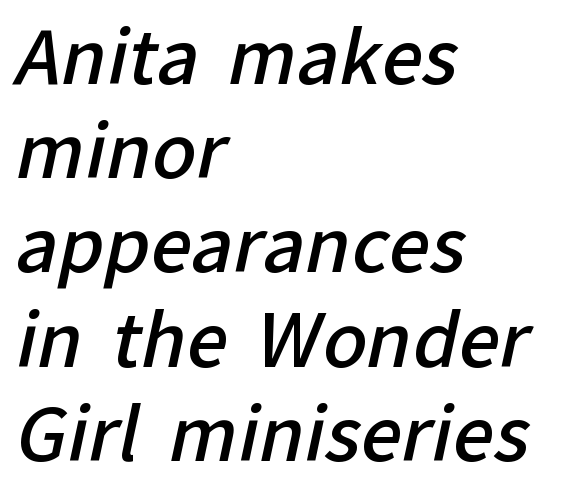
{"serif": "no", "bold": "semi", "weight": "semibold", "width": "normal", "stroke_contrast": "low", "x_height": "medium", "monospaced": "no", "underline": "no", "align": "left", "line_spacing": "normal", "line_spacing_ratio": 1.29, "letter_spacing": "normal", "letter_spacing_em": 0.0, "glyph_px": 73}
